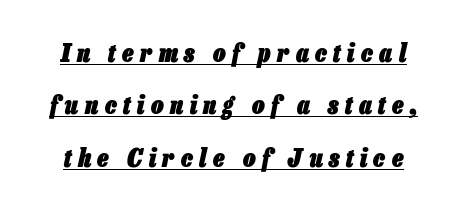
Q: Is the text bold? A: Yes.
Q: Is the text italic (slanted)? A: Yes, it leans right by about 13 degrees.
Q: Is the text underlined? A: Yes.
Q: How is the paragraph aligned? A: Centered.
Q: Is the spacing between letters normal or unusually wide? A: Unusually wide.
Q: Is the spacing between lines tight, normal or loose? A: Loose.
